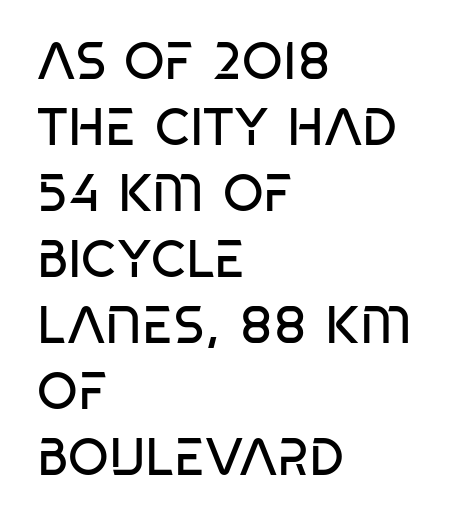
Q: Is the text bold? A: No.
Q: Is the typeface a serif or a sans-serif typeface? A: Sans-serif.
Q: Is the text underlined? A: No.
Q: How is the paragraph aligned? A: Left-aligned.
Q: Is the spacing between letters normal or unusually wide? A: Normal.
Q: Is the spacing between lines tight, normal or loose? A: Normal.
Q: Width (condensed, normal, or wide)? A: Condensed.
Q: Stroke contrast? A: Low.
Q: x-height? A: Large.
Q: Monospaced? A: No.
